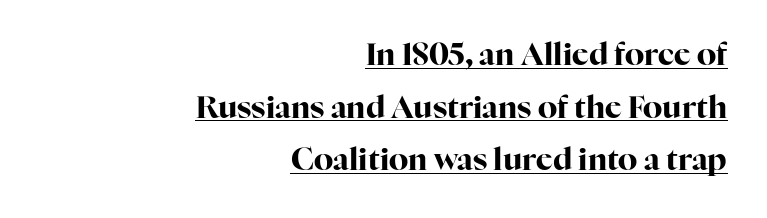
The image shows 31 px bold serif type, upright; set right-aligned, normal line spacing (1.7x), normal letter spacing, underlined; high stroke contrast and a medium x-height.
